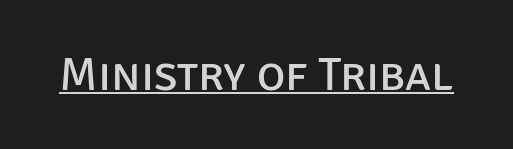
The image shows 48 px regular-weight sans-serif type, upright; set normal letter spacing, underlined; low stroke contrast and a large x-height.
